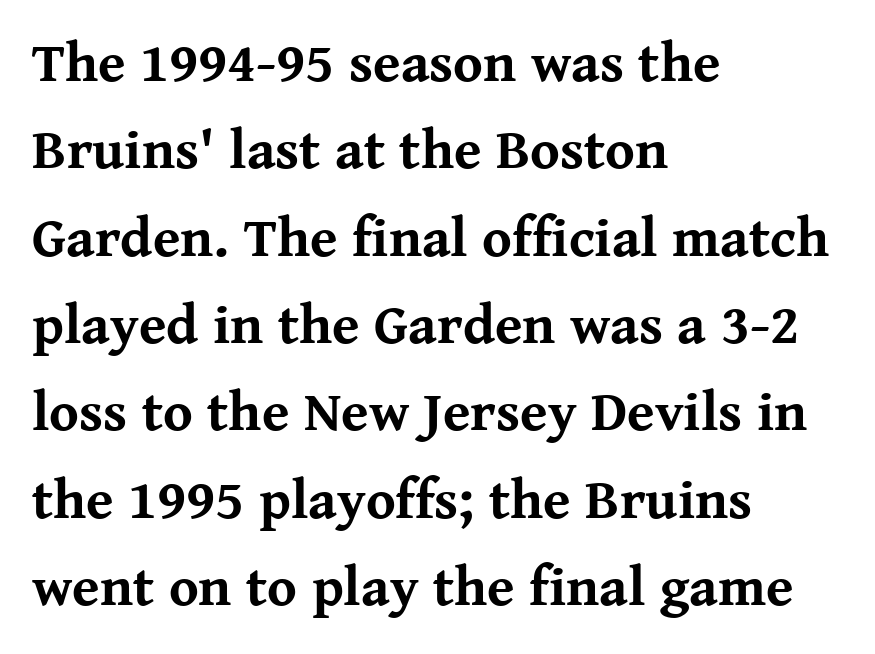
{"serif": "yes", "italic": "no", "bold": "yes", "weight": "bold", "width": "normal", "stroke_contrast": "medium", "x_height": "medium", "monospaced": "no", "underline": "no", "align": "left", "line_spacing": "normal", "line_spacing_ratio": 1.56, "letter_spacing": "normal", "letter_spacing_em": 0.0, "glyph_px": 56}
